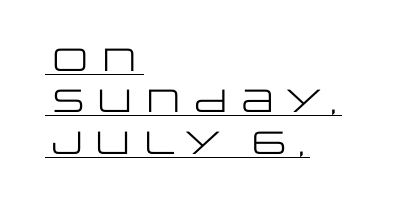
Is the block centered? No — it sits flush against the left margin. Is the letter spacing exaggerated? No — it looks like the ordinary default. Glance below the letters and you will spot a drawn line. The face used here is proportionally spaced, like ordinary book or web type. Is this a heavy cut? Hardly; it is regular or lighter. To sum up the face: it is a sans, with no serifs.
